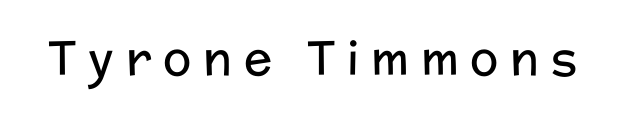
Q: Is the text bold? A: No.
Q: Is the text italic (slanted)? A: No, it is upright.
Q: Is the typeface a serif or a sans-serif typeface? A: Sans-serif.
Q: Is the text underlined? A: No.
Q: Is the spacing between letters normal or unusually wide? A: Unusually wide.
Q: Width (condensed, normal, or wide)? A: Normal.
Q: Stroke contrast? A: Low.
Q: x-height? A: Medium.
Q: Monospaced? A: No.
